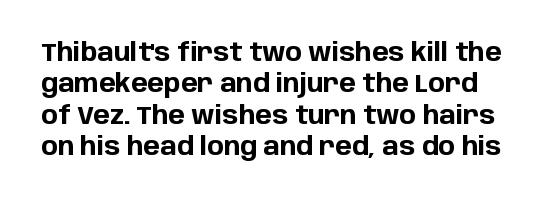
The image shows 25 px bold type, upright; set normal line spacing (1.26x), normal letter spacing, not underlined.
